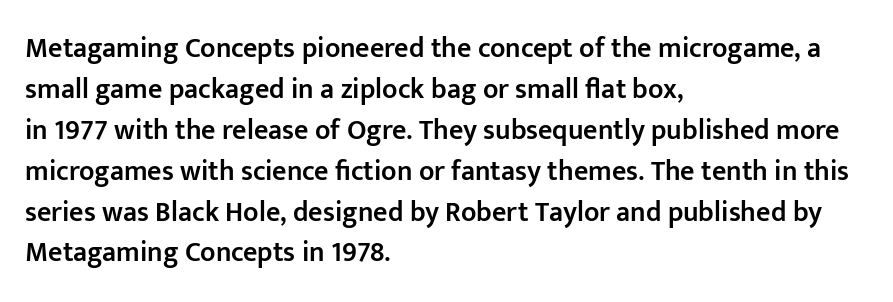
{"serif": "no", "italic": "no", "bold": "semi", "weight": "semibold", "width": "normal", "stroke_contrast": "low", "x_height": "medium", "monospaced": "no", "underline": "no", "align": "left", "line_spacing": "normal", "line_spacing_ratio": 1.46, "letter_spacing": "normal", "letter_spacing_em": 0.0, "glyph_px": 28}
